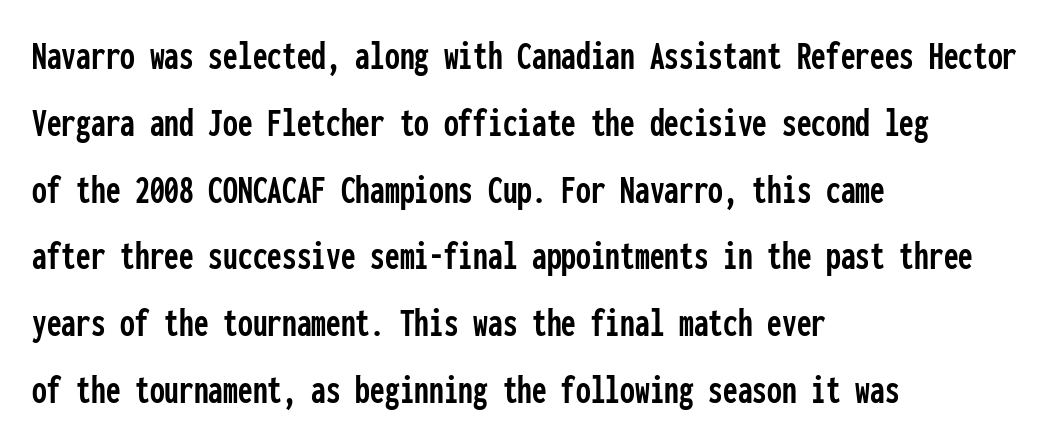
The image shows 42 px condensed sans-serif type, upright, monospaced; set left-aligned, normal line spacing (1.59x), normal letter spacing, not underlined; low stroke contrast and a medium x-height.
